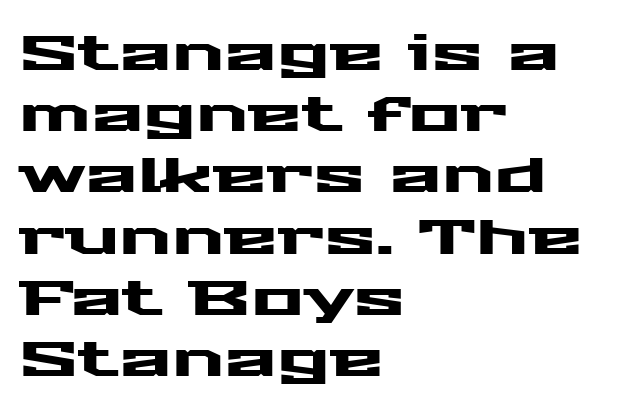
Q: Is the text italic (slanted)? A: No, it is upright.
Q: Is the typeface a serif or a sans-serif typeface? A: Sans-serif.
Q: Is the text underlined? A: No.
Q: How is the paragraph aligned? A: Left-aligned.
Q: Is the spacing between letters normal or unusually wide? A: Normal.
Q: Is the spacing between lines tight, normal or loose? A: Normal.
Q: Width (condensed, normal, or wide)? A: Wide.
Q: Stroke contrast? A: Medium.
Q: x-height? A: Medium.
Q: Monospaced? A: No.
